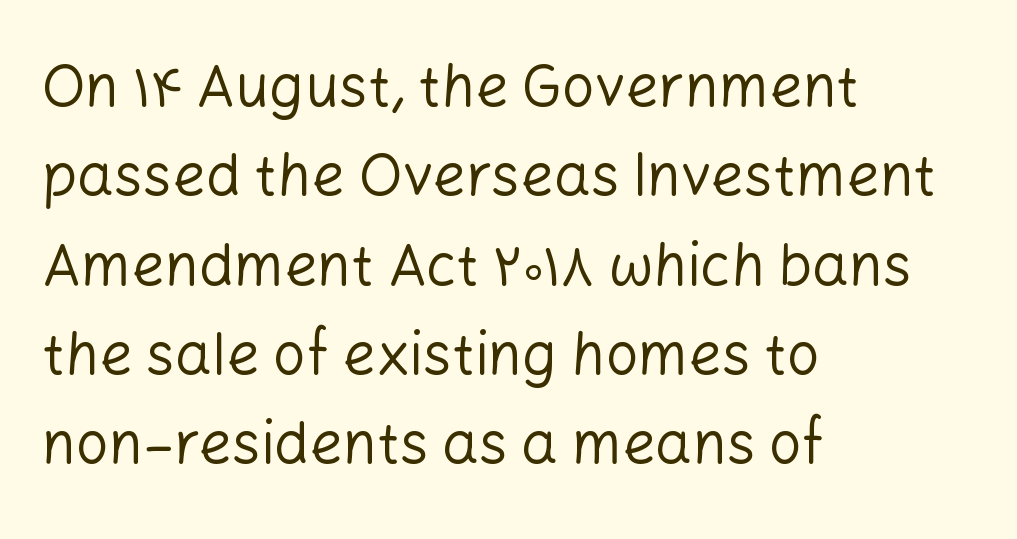
Q: Is the text bold? A: No.
Q: Is the text italic (slanted)? A: No, it is upright.
Q: Is the typeface a serif or a sans-serif typeface? A: Sans-serif.
Q: Is the text underlined? A: No.
Q: How is the paragraph aligned? A: Left-aligned.
Q: Is the spacing between letters normal or unusually wide? A: Normal.
Q: Is the spacing between lines tight, normal or loose? A: Normal.
Q: Width (condensed, normal, or wide)? A: Normal.
Q: Stroke contrast? A: Low.
Q: x-height? A: Medium.
Q: Monospaced? A: No.
